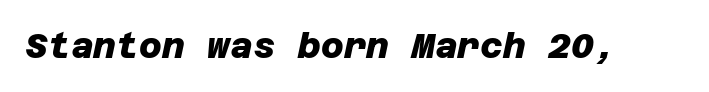
The face used here has the dense, thick strokes of a bold. Inter-character spacing is left at the font's built-in metrics. Unlike a traditional serif, this face leaves its strokes unadorned. Just letters on the line, the space beneath them empty.
